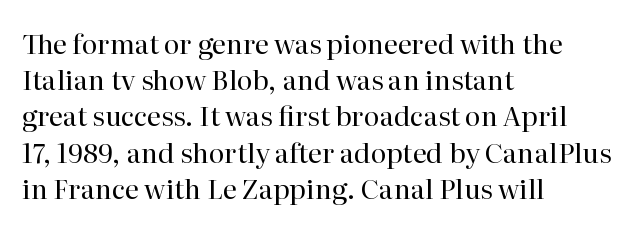
Q: Is the text bold? A: No.
Q: Is the text italic (slanted)? A: No, it is upright.
Q: Is the text underlined? A: No.
Q: How is the paragraph aligned? A: Left-aligned.
Q: Is the spacing between letters normal or unusually wide? A: Normal.
Q: Is the spacing between lines tight, normal or loose? A: Normal.
